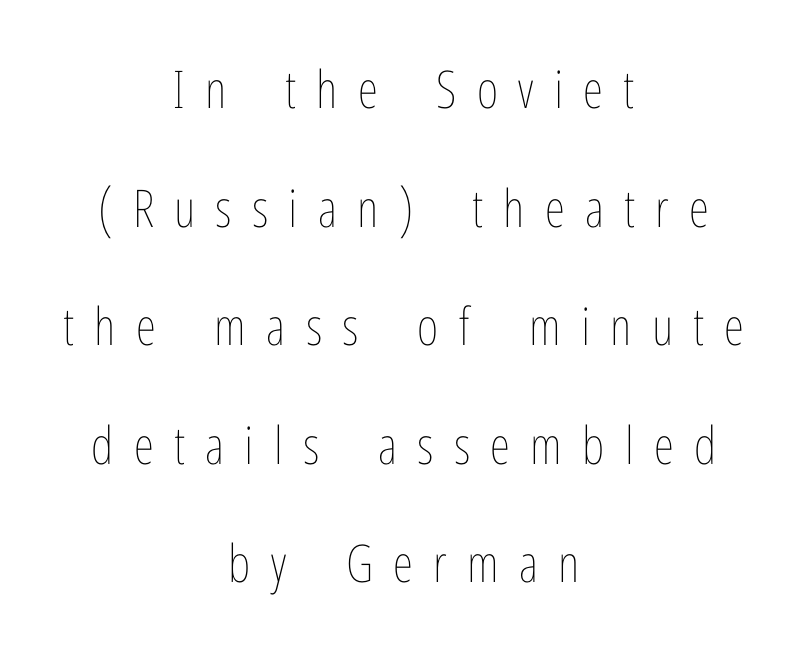
The image shows 52 px thin, condensed type, upright; set centered, loose line spacing (2.28x), unusually wide letter spacing (+0.39 em), not underlined; low stroke contrast and a medium x-height.
